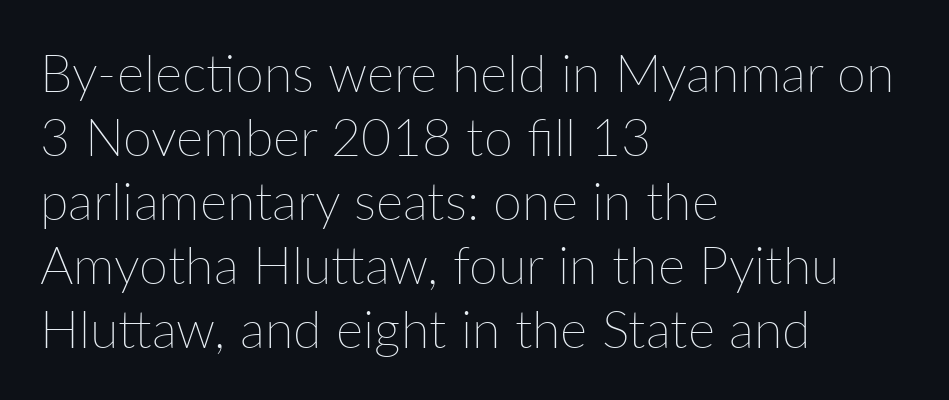
Vertical stems look standard width or narrower in stroke. Do the characters align in a grid? No, the font is proportional. Characters follow at the spacing the type designer built in. A typesetter would mark this as roman, not italic. These lines stack with their left ends in a neat column. Lines of text with bare space underneath.
